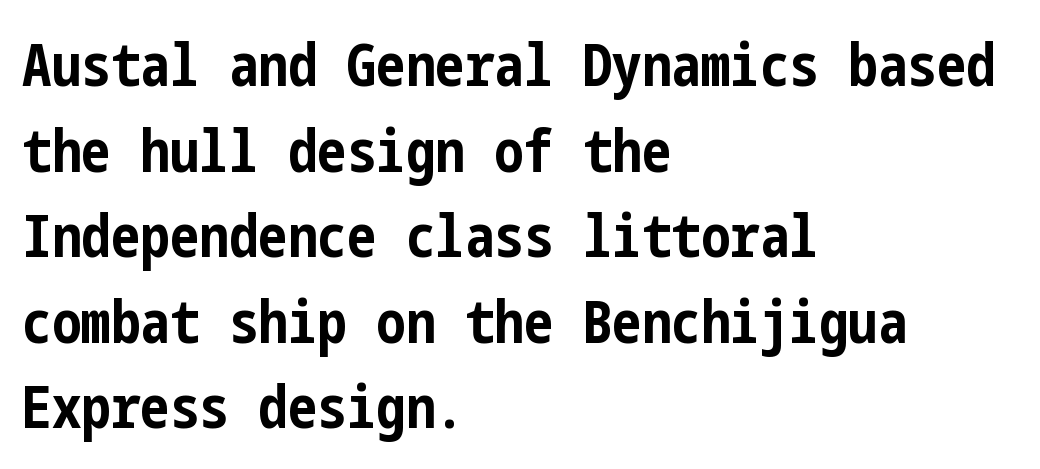
{"serif": "no", "italic": "no", "bold": "yes", "weight": "bold", "width": "condensed", "stroke_contrast": "low", "x_height": "medium", "underline": "no", "align": "left", "line_spacing": "normal", "line_spacing_ratio": 1.45, "letter_spacing": "normal", "letter_spacing_em": 0.0, "glyph_px": 59}
